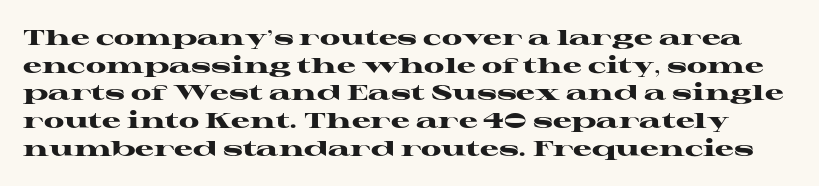
{"italic": "no", "bold": "yes", "underline": "no", "line_spacing": "normal", "line_spacing_ratio": 1.32, "letter_spacing": "normal", "letter_spacing_em": 0.0, "glyph_px": 21}
